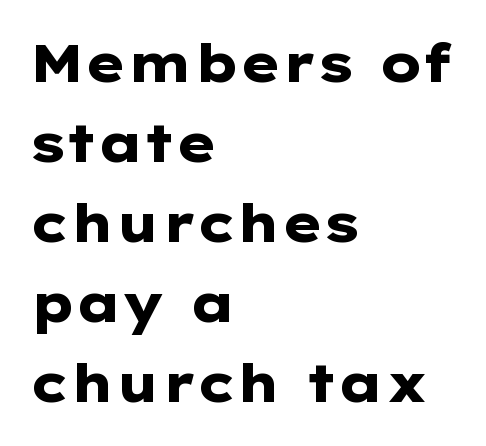
{"serif": "no", "italic": "no", "bold": "yes", "weight": "heavy", "width": "wide", "stroke_contrast": "low", "x_height": "medium", "monospaced": "no", "underline": "no", "align": "left", "line_spacing": "normal", "line_spacing_ratio": 1.51, "letter_spacing": "normal", "letter_spacing_em": 0.0, "glyph_px": 53}
